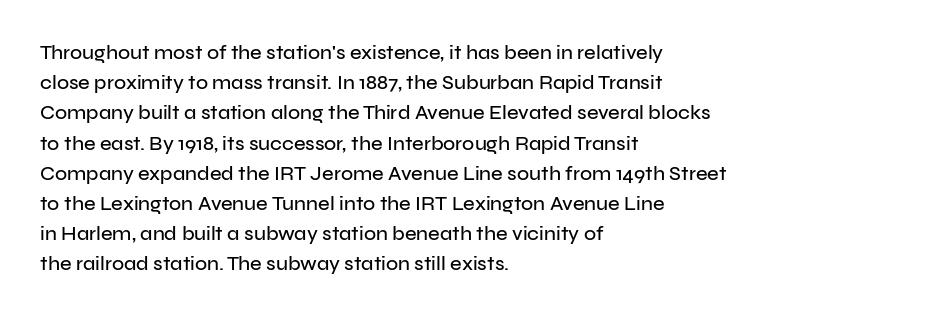
Words float on clear page, feet unadorned. Quick note: not italic, upright. Is there much room between lines? A standard amount, neither cramped nor airy. This sample is left-justified, so line endings fall wherever the words run out. Between one letter and the next there's only the usual sliver of space.
